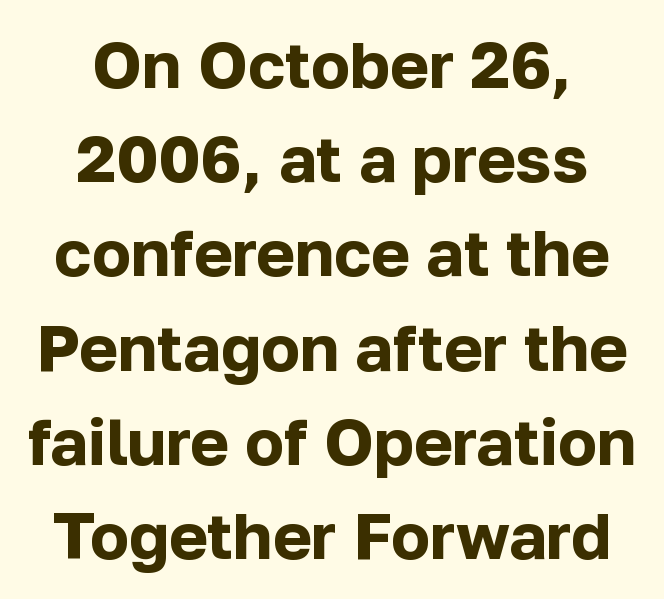
{"serif": "no", "italic": "no", "bold": "yes", "weight": "bold", "width": "normal", "stroke_contrast": "low", "x_height": "medium", "monospaced": "no", "underline": "no", "align": "center", "line_spacing": "normal", "line_spacing_ratio": 1.45, "letter_spacing": "normal", "letter_spacing_em": 0.0, "glyph_px": 65}
